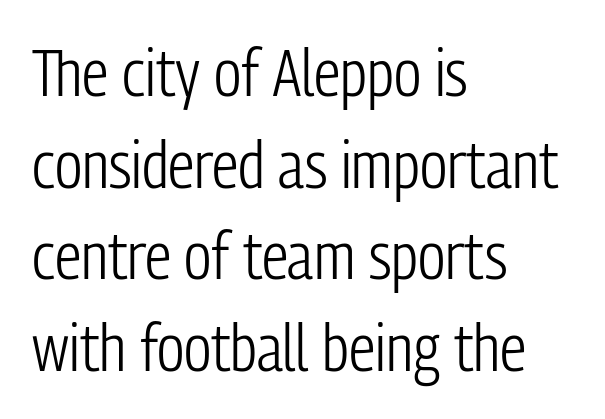
The designer went with a sans here, leaving each stem footless. Rule under the text: the space is simply empty. Does the lettering tilt? It doesn't — this is upright. The tracking reads as untouched default to a designer's eye. Line starts are locked; line ends wander. The vertical gap from one line to the next is medium.
